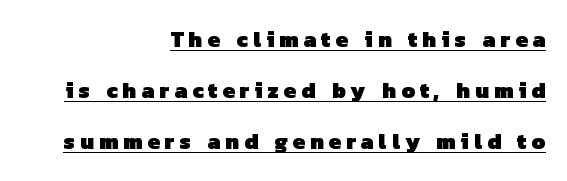
The image shows 22 px bold type; set right-aligned, loose line spacing (2.32x), unusually wide letter spacing (+0.23 em), underlined.
